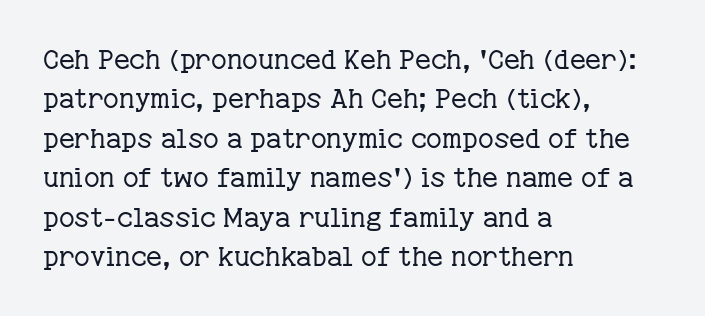
Quick note: not italic, upright. Is the stroke heavy? The answer is a plain regular-or-lighter. The setting favours the left margin, as ordinary paragraphs usually do. Has an underline been added? It has not. Tracking here is standard; glyphs follow each other at the usual distance. Line spacing here is normal.
